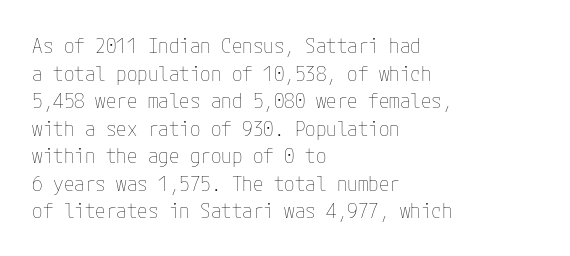
Q: Is the text bold? A: No.
Q: Is the text italic (slanted)? A: No, it is upright.
Q: Is the text underlined? A: No.
Q: How is the paragraph aligned? A: Left-aligned.
Q: Is the spacing between letters normal or unusually wide? A: Normal.
Q: Is the spacing between lines tight, normal or loose? A: Normal.
